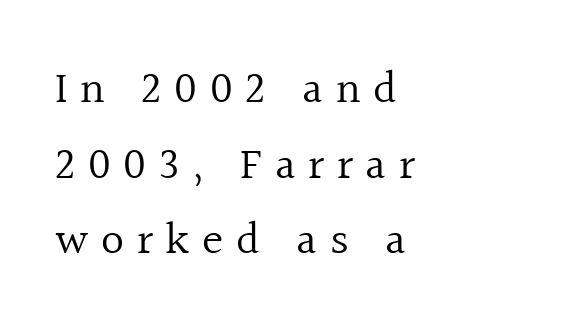
Q: Is the text bold? A: No.
Q: Is the text italic (slanted)? A: No, it is upright.
Q: Is the typeface a serif or a sans-serif typeface? A: Serif.
Q: Is the text underlined? A: No.
Q: How is the paragraph aligned? A: Left-aligned.
Q: Is the spacing between letters normal or unusually wide? A: Unusually wide.
Q: Is the spacing between lines tight, normal or loose? A: Normal.
Q: Width (condensed, normal, or wide)? A: Normal.
Q: x-height? A: Medium.
Q: Monospaced? A: No.
